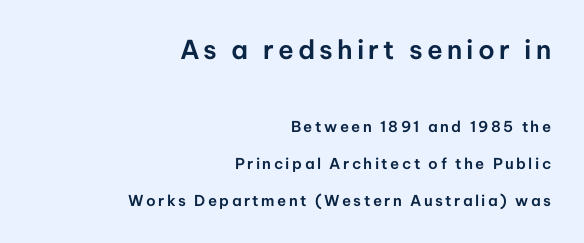
The image shows 26 px text type, upright; set right-aligned, loose line spacing (2.45x), not underlined; the first (top) block is 1.73x larger.
